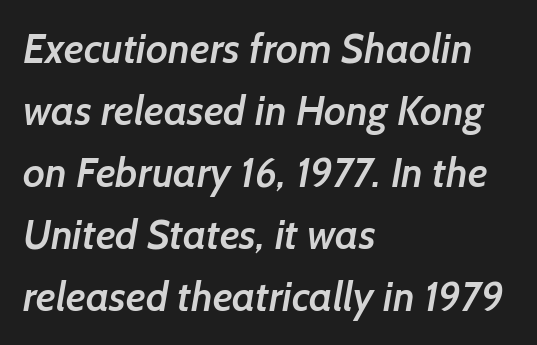
{"serif": "no", "bold": "semi", "weight": "semibold", "width": "normal", "stroke_contrast": "low", "x_height": "medium", "monospaced": "no", "underline": "no", "align": "left", "line_spacing": "normal", "line_spacing_ratio": 1.51, "letter_spacing": "normal", "letter_spacing_em": 0.0, "glyph_px": 41}
